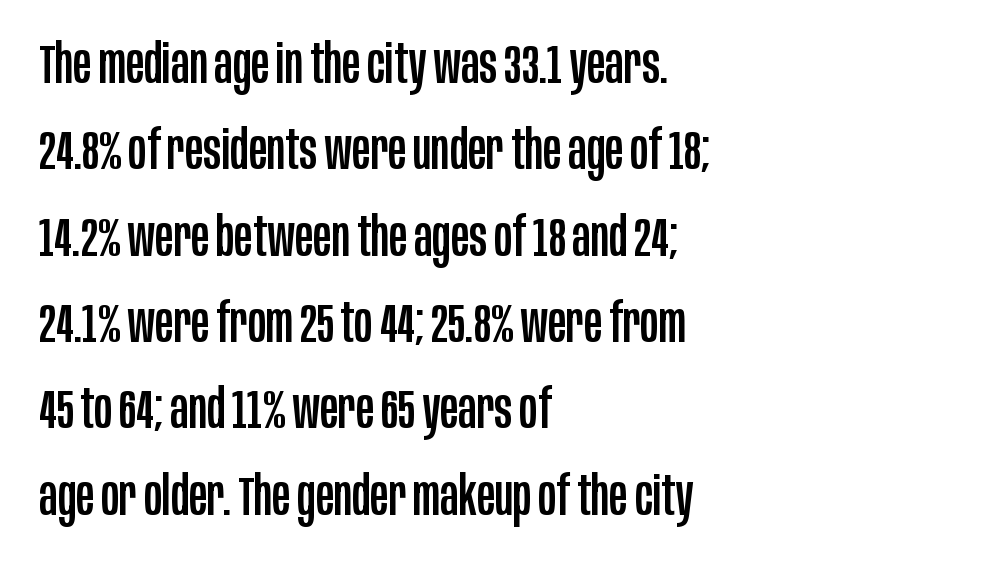
Italic? Not at all — the glyphs are vertical. Summary of vertical rhythm: regular, with standard interline spacing. Think of a printed novel: that variable character pitch is what you see here. The type is set solid horizontally, with unmodified tracking.
